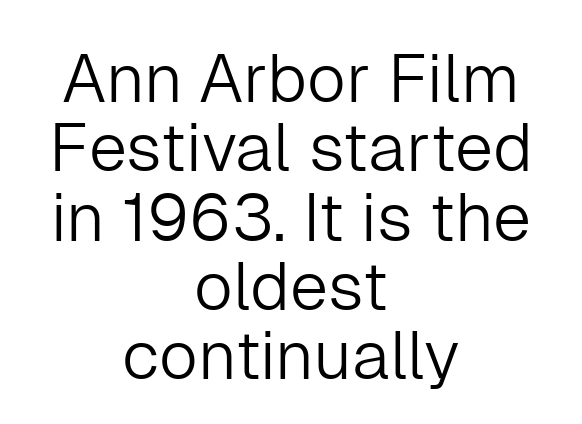
Q: Is the text bold? A: No.
Q: Is the text italic (slanted)? A: No, it is upright.
Q: Is the typeface a serif or a sans-serif typeface? A: Sans-serif.
Q: Is the text underlined? A: No.
Q: How is the paragraph aligned? A: Centered.
Q: Is the spacing between letters normal or unusually wide? A: Normal.
Q: Is the spacing between lines tight, normal or loose? A: Tight.
Q: Width (condensed, normal, or wide)? A: Normal.
Q: Stroke contrast? A: Low.
Q: x-height? A: Medium.
Q: Monospaced? A: No.
